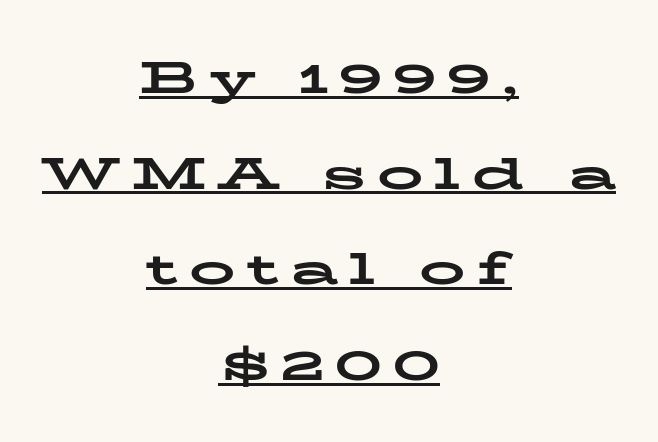
Each new line begins a long way beneath the previous one. Stroke thickness is high; the sample reads as a true bold. This is roman type, the default non-slanted kind. Inter-character spacing is expanded well beyond the font's built-in metrics.
